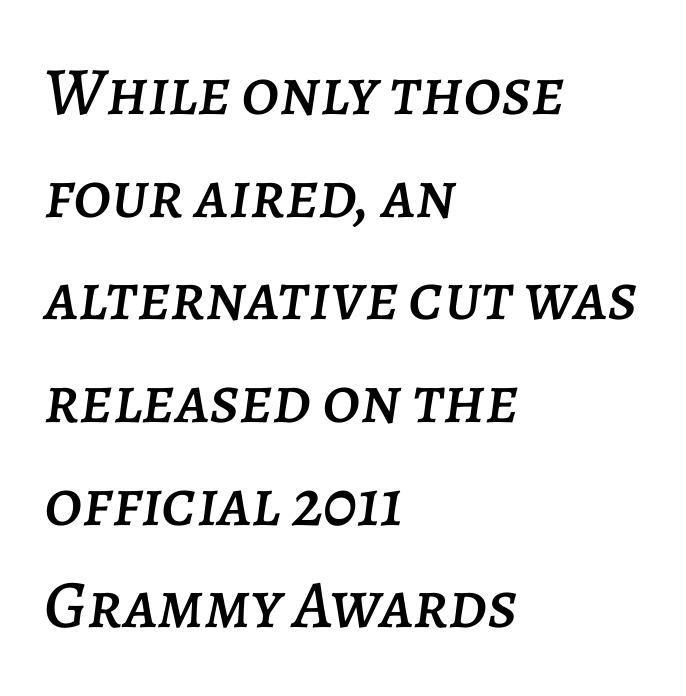
These lines are rendered in a variable-pitch font. In terms of leading, this rendering sits right in the middle. Honestly, there is no underline to notice here at all. Tracking here is standard; glyphs follow each other at the usual distance.
